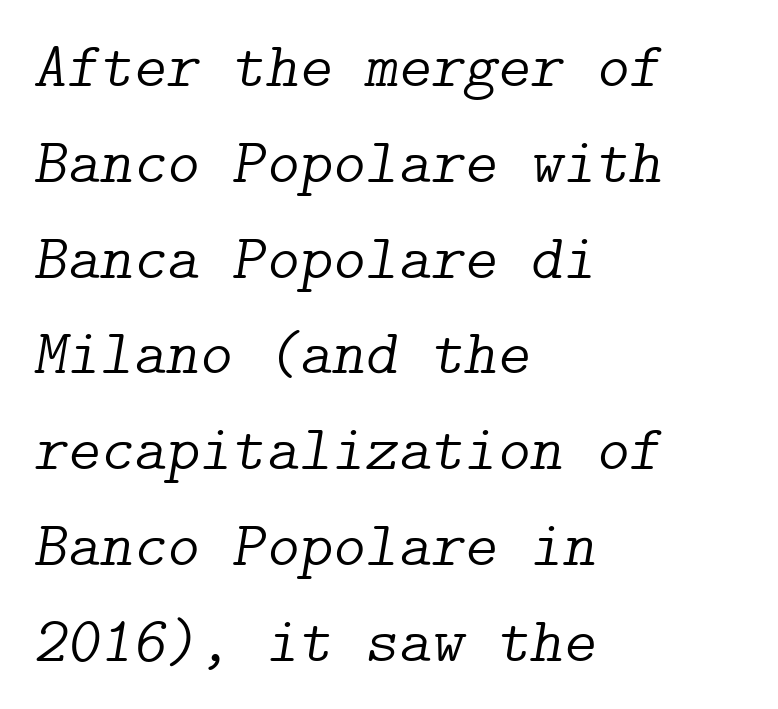
{"serif": "yes", "italic": "yes", "lean": "right", "slant_degrees": 9, "bold": "no", "weight": "light", "width": "normal", "stroke_contrast": "low", "x_height": "medium", "underline": "no", "align": "left", "line_spacing": "normal", "line_spacing_ratio": 1.52, "letter_spacing": "normal", "letter_spacing_em": 0.0, "glyph_px": 63}
